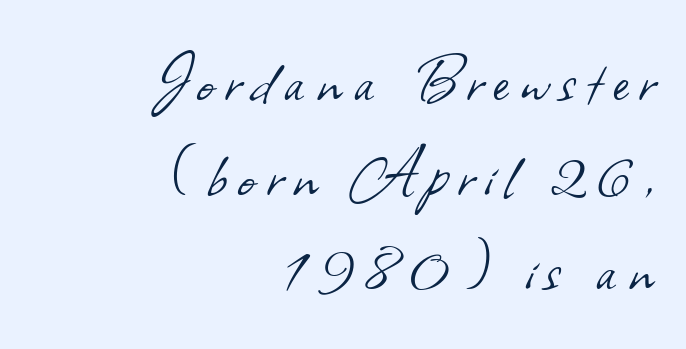
Q: Is the text bold? A: No.
Q: Is the typeface a serif or a sans-serif typeface? A: Sans-serif.
Q: Is the text underlined? A: No.
Q: How is the paragraph aligned? A: Right-aligned.
Q: Is the spacing between lines tight, normal or loose? A: Normal.
Q: Width (condensed, normal, or wide)? A: Normal.
Q: Stroke contrast? A: Low.
Q: x-height? A: Small.
Q: Monospaced? A: No.
